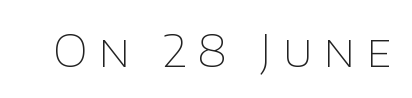
Honestly, the letter spacing is so wide it's the main thing you notice. Look at the bottom of the vertical strokes: they stop flat, with no serifs. The letters look calm and open, with moderate or lighter stems. Nope, not italic — everything's standing straight.
